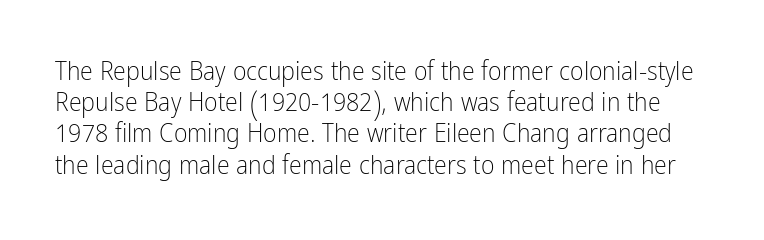
{"italic": "no", "bold": "no", "underline": "no", "line_spacing_ratio": 1.2, "letter_spacing": "normal", "letter_spacing_em": 0.0, "glyph_px": 26}
